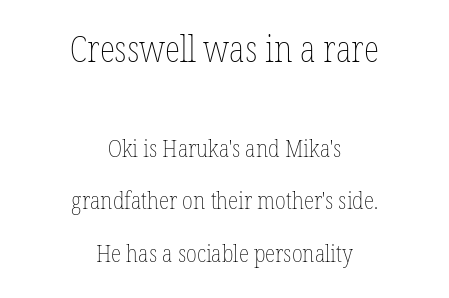
The image shows 36 px thin, condensed type, upright; set centered, loose line spacing (2.19x), normal letter spacing, not underlined; the first (top) block is 1.5x larger; low stroke contrast and a medium x-height.
